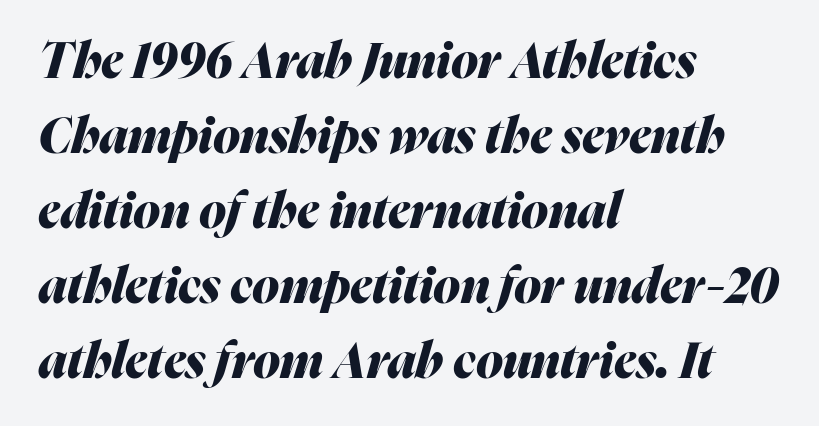
Q: Is the text bold? A: Yes.
Q: Is the text italic (slanted)? A: Yes, it leans right by about 16 degrees.
Q: Is the text underlined? A: No.
Q: How is the paragraph aligned? A: Left-aligned.
Q: Is the spacing between letters normal or unusually wide? A: Normal.
Q: Is the spacing between lines tight, normal or loose? A: Normal.
Q: Width (condensed, normal, or wide)? A: Normal.
Q: Stroke contrast? A: Medium.
Q: x-height? A: Medium.
Q: Monospaced? A: No.
